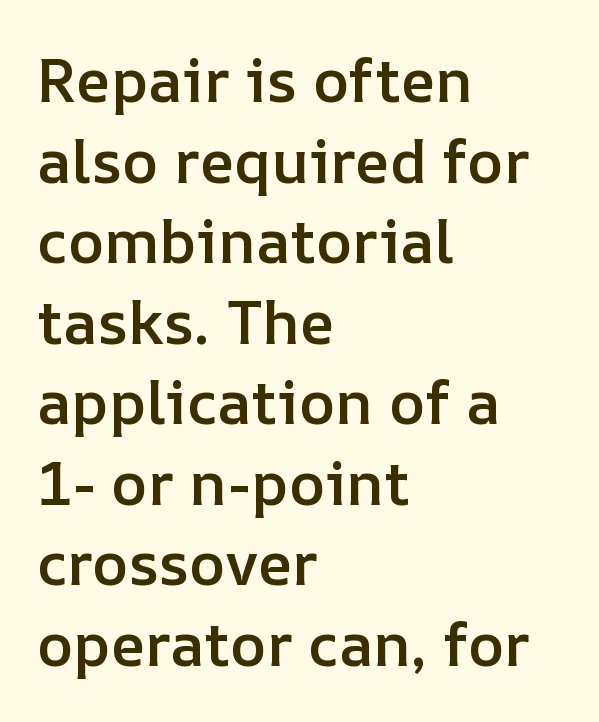
Quick note: not italic, upright. The compositor pushed each line to the left boundary. The letters advance in unequal steps, a hallmark of proportional type. Lines of text with bare space underneath.
